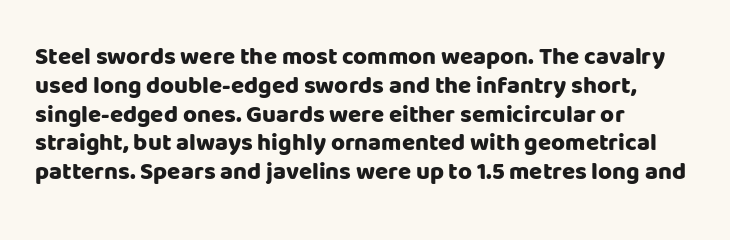
Q: Is the text bold? A: Yes.
Q: Is the text italic (slanted)? A: No, it is upright.
Q: Is the text underlined? A: No.
Q: How is the paragraph aligned? A: Left-aligned.
Q: Is the spacing between letters normal or unusually wide? A: Normal.
